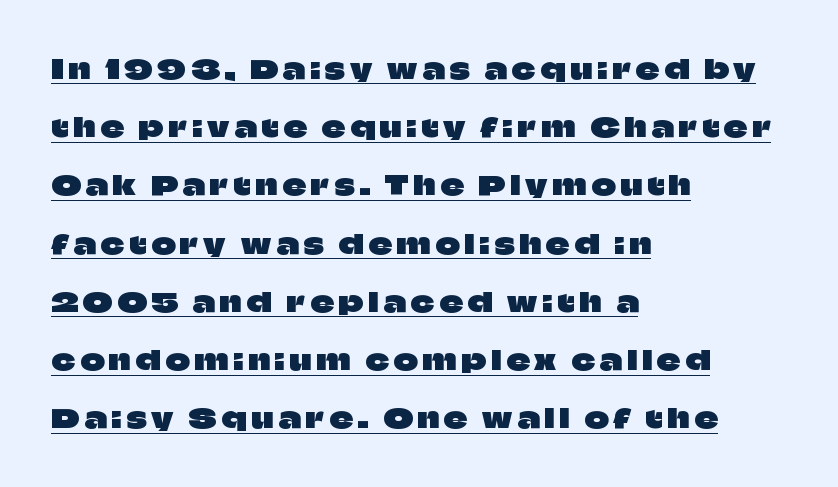
The image shows 26 px text type, upright; set left-aligned, loose line spacing (2.24x), underlined.
